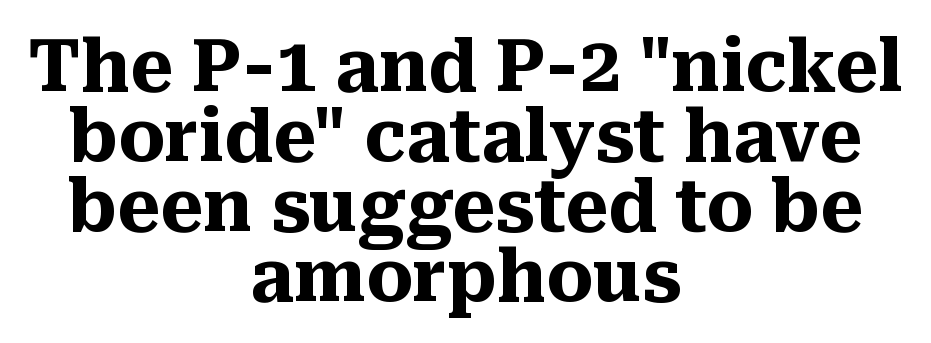
Q: Is the text bold? A: Yes.
Q: Is the text italic (slanted)? A: No, it is upright.
Q: Is the typeface a serif or a sans-serif typeface? A: Serif.
Q: Is the text underlined? A: No.
Q: How is the paragraph aligned? A: Centered.
Q: Is the spacing between letters normal or unusually wide? A: Normal.
Q: Is the spacing between lines tight, normal or loose? A: Tight.
Q: Width (condensed, normal, or wide)? A: Normal.
Q: Stroke contrast? A: Medium.
Q: x-height? A: Medium.
Q: Monospaced? A: No.
